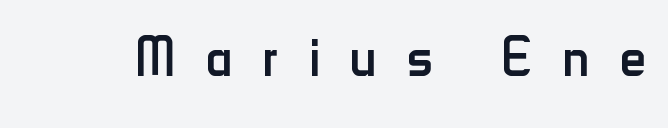
Stroke terminals: plain, sans-serif. Check the space under the baseline: it is left empty. The passage shown is typed in a proportional face where columns would drift. On a weight scale, this lands at 450 or below. Nope, not italic — everything's standing straight. Words appear elongated and porous because spacing is wide.
